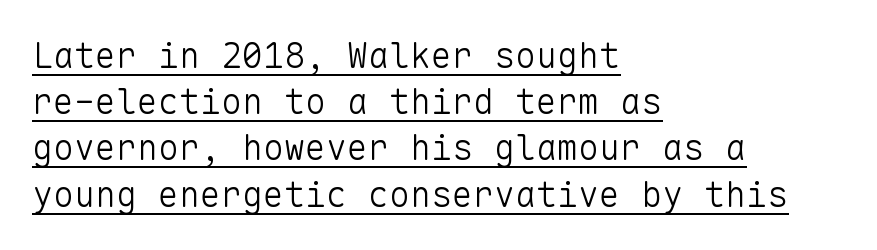
The image shows 35 px light sans-serif type, upright, monospaced; set left-aligned, normal line spacing (1.32x), normal letter spacing, underlined; low stroke contrast and a medium x-height.
